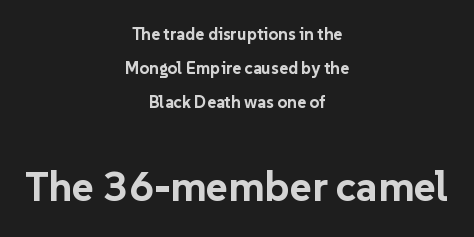
The image shows 42 px bold sans-serif type, upright; set centered, loose line spacing (2.01x), normal letter spacing, not underlined; the second (bottom) block is 2.47x larger; low stroke contrast and a medium x-height.
